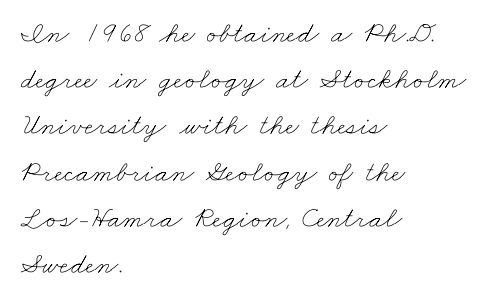
{"bold": "no", "weight": "thin", "width": "wide", "stroke_contrast": "low", "x_height": "small", "monospaced": "no", "underline": "no", "align": "left", "line_spacing": "normal", "line_spacing_ratio": 1.54, "letter_spacing": "normal", "letter_spacing_em": 0.0, "glyph_px": 30}
